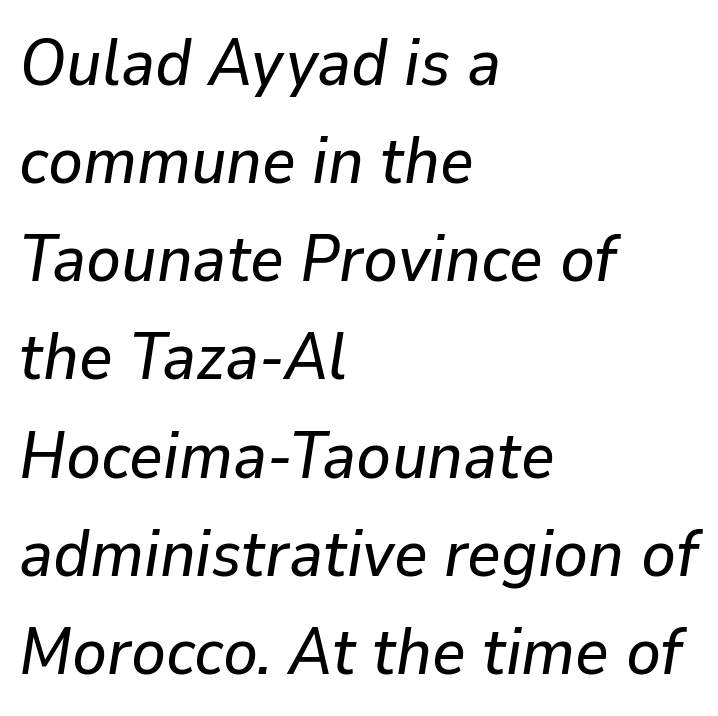
{"italic": "yes", "lean": "right", "slant_degrees": 9, "width": "normal", "stroke_contrast": "low", "x_height": "medium", "monospaced": "no", "underline": "no", "align": "left", "line_spacing": "normal", "line_spacing_ratio": 1.51, "letter_spacing": "normal", "letter_spacing_em": 0.0, "glyph_px": 65}
